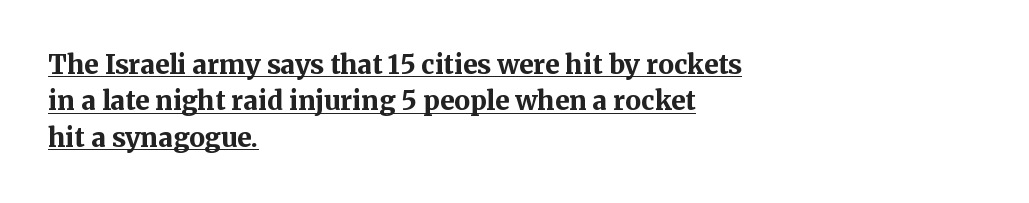
The image shows 26 px bold type, upright; set left-aligned, normal line spacing (1.4x), normal letter spacing, underlined.
